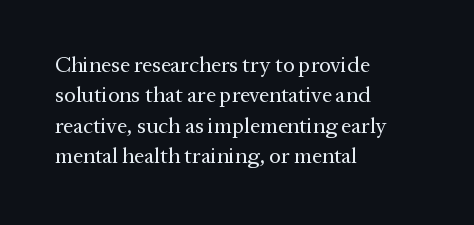
The image shows 22 px text type, upright; set left-aligned, normal line spacing (1.38x), normal letter spacing, not underlined.
